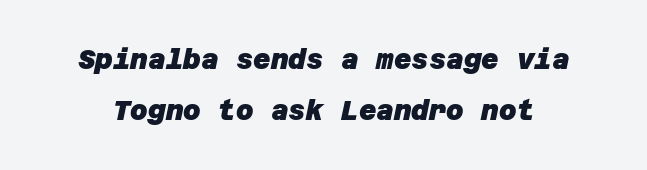
The image shows 27 px bold type; set line spacing 1.88x, normal letter spacing, not underlined.
